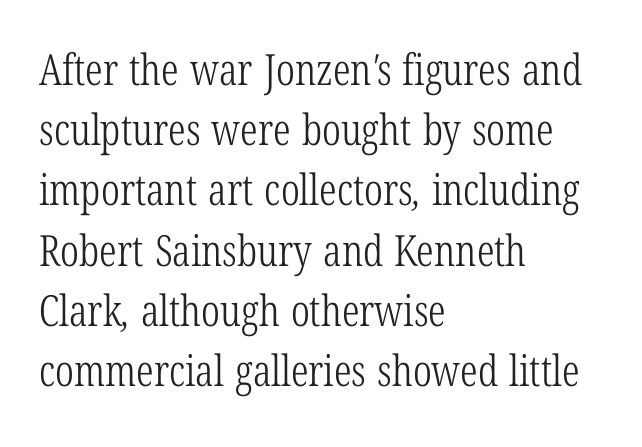
Q: Is the text bold? A: No.
Q: Is the typeface a serif or a sans-serif typeface? A: Serif.
Q: Is the text underlined? A: No.
Q: How is the paragraph aligned? A: Left-aligned.
Q: Is the spacing between letters normal or unusually wide? A: Normal.
Q: Is the spacing between lines tight, normal or loose? A: Normal.
Q: Width (condensed, normal, or wide)? A: Condensed.
Q: Stroke contrast? A: Low.
Q: x-height? A: Medium.
Q: Monospaced? A: No.
